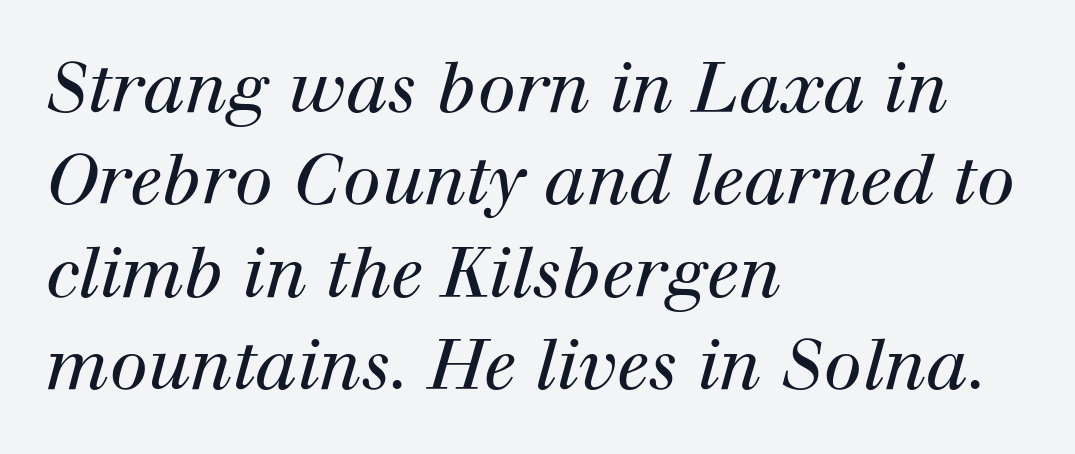
Would a proofreader flag this as italicized? Yes. Stem width sits at or under what a default text font uses. Layout note: lines flush left. Descenders hang freely into open space. The face used here is proportionally spaced, like ordinary book or web type.
